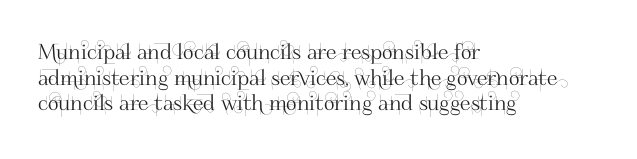
Line beginnings align vertically; line endings do not. Posture: vertical. A typesetter would call this zero additional tracking. The baseline area is clear.
